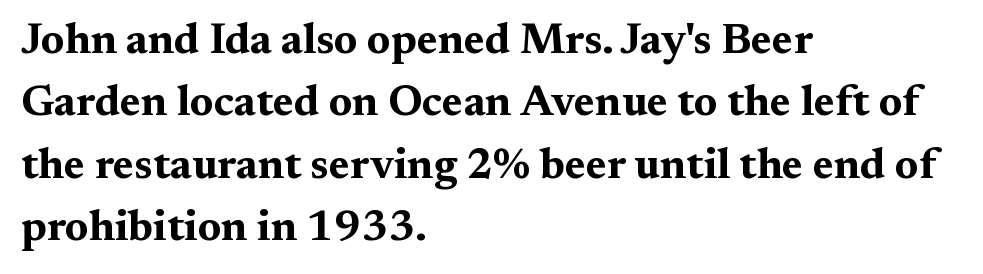
Q: Is the text bold? A: Yes.
Q: Is the text italic (slanted)? A: No, it is upright.
Q: Is the typeface a serif or a sans-serif typeface? A: Serif.
Q: Is the text underlined? A: No.
Q: How is the paragraph aligned? A: Left-aligned.
Q: Is the spacing between letters normal or unusually wide? A: Normal.
Q: Is the spacing between lines tight, normal or loose? A: Normal.
Q: Width (condensed, normal, or wide)? A: Wide.
Q: Stroke contrast? A: Medium.
Q: x-height? A: Medium.
Q: Monospaced? A: No.
